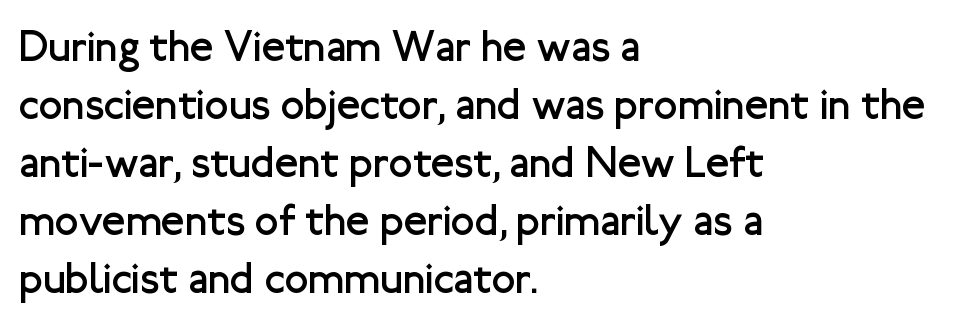
Q: Is the text bold? A: No.
Q: Is the text italic (slanted)? A: No, it is upright.
Q: Is the typeface a serif or a sans-serif typeface? A: Sans-serif.
Q: Is the text underlined? A: No.
Q: How is the paragraph aligned? A: Left-aligned.
Q: Is the spacing between letters normal or unusually wide? A: Normal.
Q: Is the spacing between lines tight, normal or loose? A: Normal.
Q: Width (condensed, normal, or wide)? A: Normal.
Q: Stroke contrast? A: Low.
Q: x-height? A: Medium.
Q: Monospaced? A: No.
